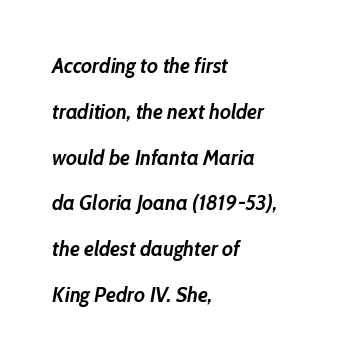
The image shows 21 px bold type, italic (leaning right); set left-aligned, loose line spacing (2.18x), normal letter spacing, not underlined.
